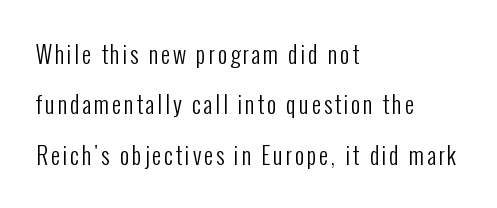
The image shows 23 px text type, upright; set left-aligned, loose line spacing (2.19x), not underlined.
